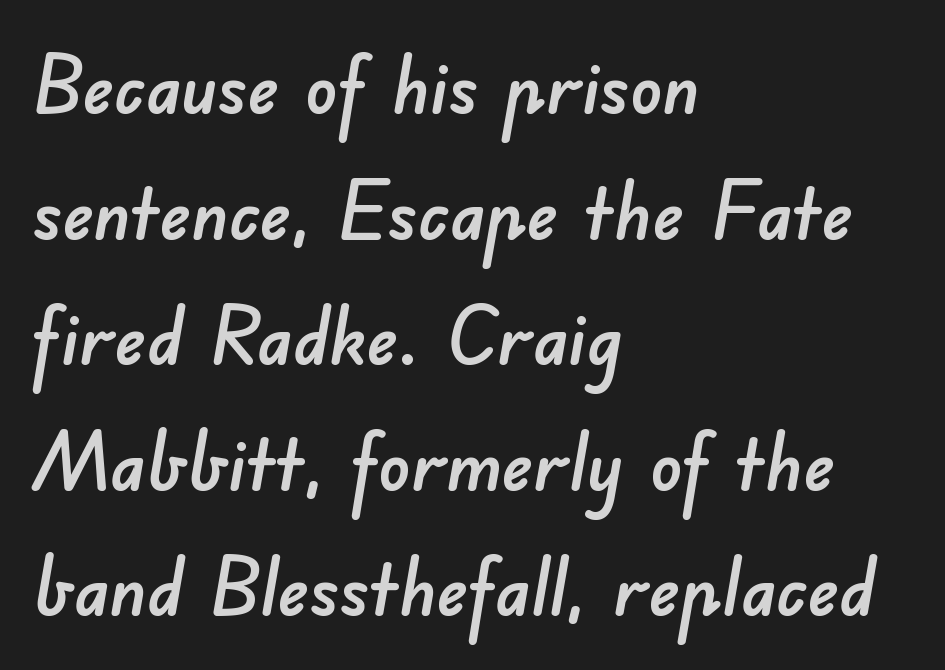
Q: Is the typeface a serif or a sans-serif typeface? A: Sans-serif.
Q: Is the text underlined? A: No.
Q: How is the paragraph aligned? A: Left-aligned.
Q: Is the spacing between letters normal or unusually wide? A: Normal.
Q: Is the spacing between lines tight, normal or loose? A: Normal.
Q: Width (condensed, normal, or wide)? A: Normal.
Q: Stroke contrast? A: Low.
Q: x-height? A: Small.
Q: Monospaced? A: No.
